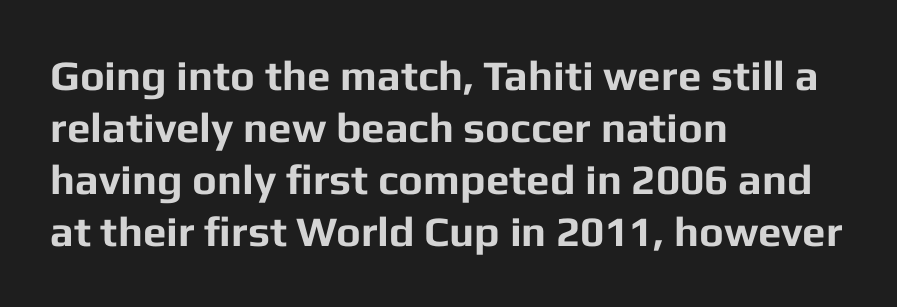
The image shows 42 px bold sans-serif type, upright; set left-aligned, line spacing 1.24x, normal letter spacing, not underlined; low stroke contrast and a medium x-height.
